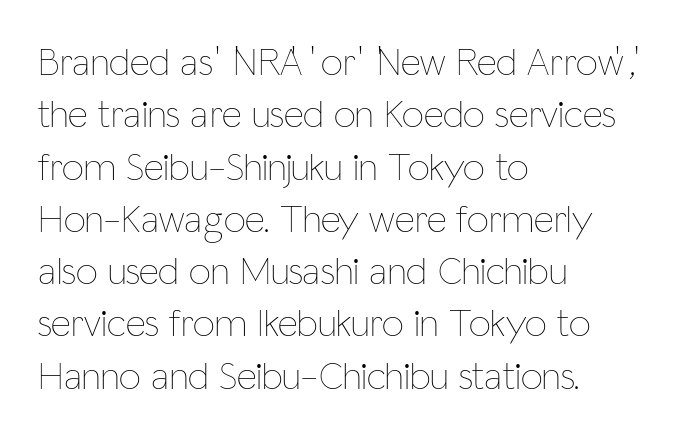
Q: Is the text bold? A: No.
Q: Is the text italic (slanted)? A: No, it is upright.
Q: Is the text underlined? A: No.
Q: How is the paragraph aligned? A: Left-aligned.
Q: Is the spacing between letters normal or unusually wide? A: Normal.
Q: Is the spacing between lines tight, normal or loose? A: Normal.
Q: Width (condensed, normal, or wide)? A: Condensed.
Q: Stroke contrast? A: Low.
Q: x-height? A: Medium.
Q: Monospaced? A: No.
